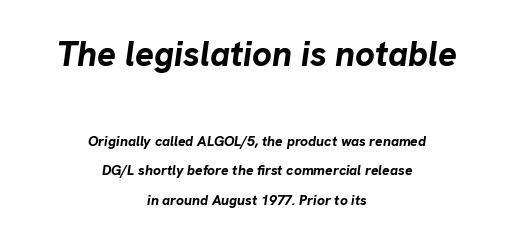
Spacing verdict: proportional, widths tailored to each character. If you folded the block vertically in half, each line would mirror itself in length. The line-height multiplier appears high, well above default. Emphasis-style slanted type is in use.
